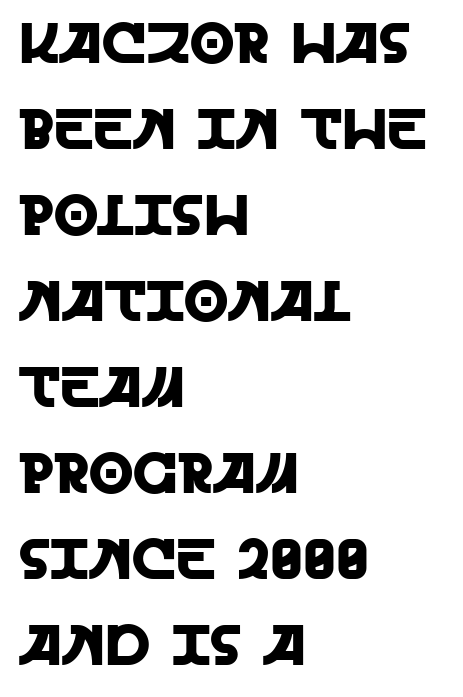
{"serif": "no", "italic": "no", "width": "normal", "x_height": "large", "monospaced": "no", "underline": "no", "align": "left", "line_spacing": "normal", "line_spacing_ratio": 1.51, "letter_spacing": "normal", "letter_spacing_em": 0.0, "glyph_px": 57}
